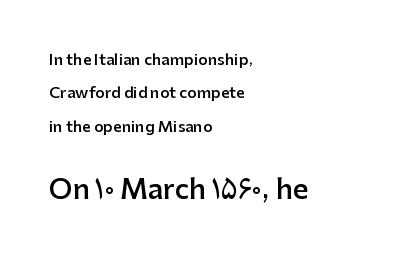
Students, observe: this is what heavily led, spacious text looks like. Larger block? The one below; the one above is distinctly smaller. Emphasis by weight is partial: semibold. You can tell it's not italic because the verticals are truly vertical. Letters rest on an invisible, unmarked baseline.
